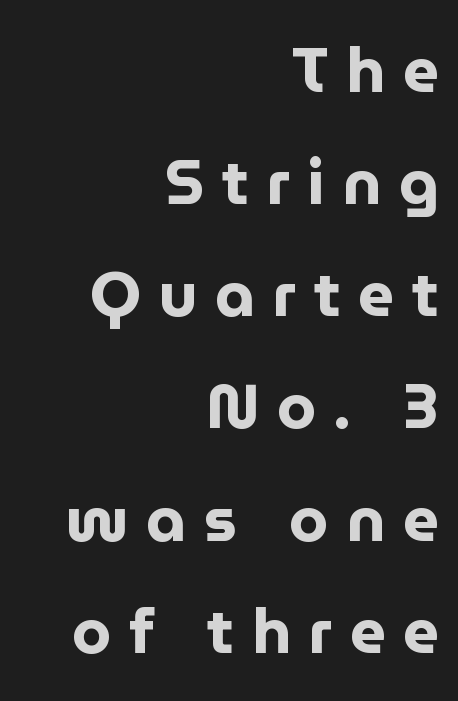
Q: Is the text bold? A: Yes.
Q: Is the text italic (slanted)? A: No, it is upright.
Q: Is the typeface a serif or a sans-serif typeface? A: Sans-serif.
Q: Is the text underlined? A: No.
Q: How is the paragraph aligned? A: Right-aligned.
Q: Is the spacing between letters normal or unusually wide? A: Unusually wide.
Q: Width (condensed, normal, or wide)? A: Normal.
Q: Stroke contrast? A: Low.
Q: x-height? A: Medium.
Q: Monospaced? A: No.
